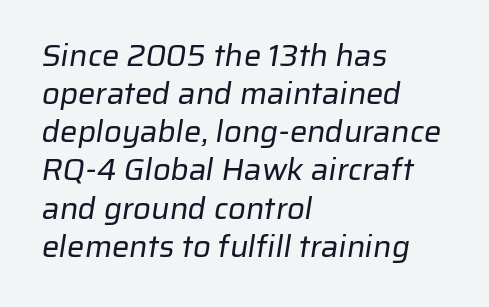
Descender tails drop into unmarked territory. Stroke mass is kept to a normal reading level or below. The gaps between neighbouring characters are ordinary and unremarkable. Proportional: the letters do not fall into vertical columns. Look at the bottom of the vertical strokes: they stop flat, with no serifs. The compositor pushed each line to the left boundary.
